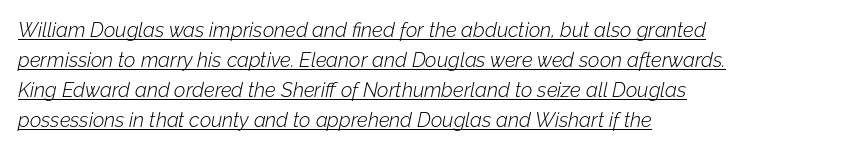
Q: Is the text bold? A: No.
Q: Is the text italic (slanted)? A: Yes, it leans right by about 12 degrees.
Q: Is the text underlined? A: Yes.
Q: How is the paragraph aligned? A: Left-aligned.
Q: Is the spacing between letters normal or unusually wide? A: Normal.
Q: Is the spacing between lines tight, normal or loose? A: Normal.
